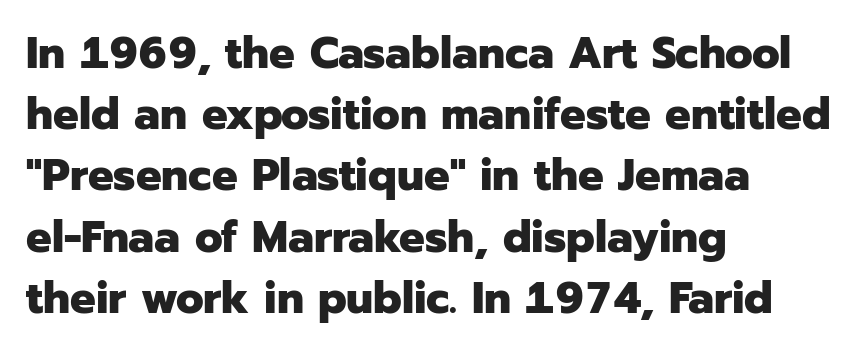
{"serif": "no", "italic": "no", "bold": "yes", "weight": "heavy", "width": "normal", "stroke_contrast": "low", "x_height": "medium", "monospaced": "no", "underline": "no", "align": "left", "line_spacing": "normal", "line_spacing_ratio": 1.36, "letter_spacing": "normal", "letter_spacing_em": 0.0, "glyph_px": 45}
